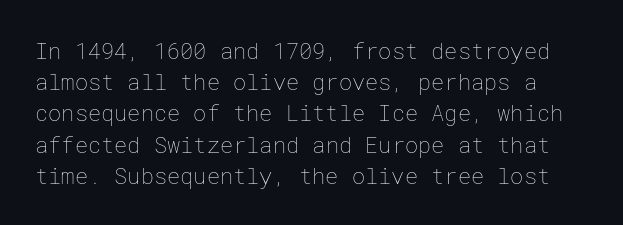
The image shows 22 px text type, upright; set normal line spacing (1.42x), normal letter spacing, not underlined.
